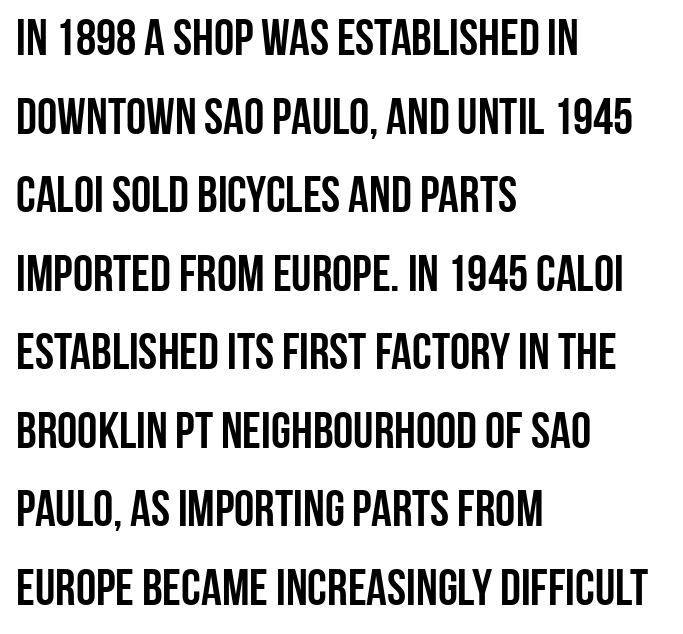
{"serif": "no", "italic": "no", "width": "condensed", "stroke_contrast": "low", "x_height": "large", "monospaced": "no", "underline": "no", "align": "left", "line_spacing": "normal", "line_spacing_ratio": 1.54, "letter_spacing": "normal", "letter_spacing_em": 0.0, "glyph_px": 51}
